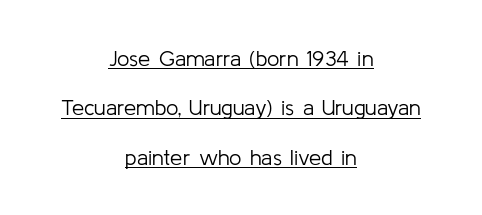
The image shows 22 px text type, upright; set centered, loose line spacing (2.24x), normal letter spacing, underlined.
